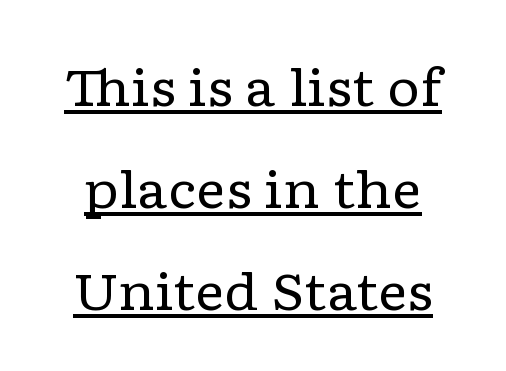
The font's upright variant was chosen for this text. One glance says open: line gaps are wider than usual. Short note: letters normally spaced. This sample carries an underscore along the baseline area. Compared with a typical body face, this is equally light or lighter still.
